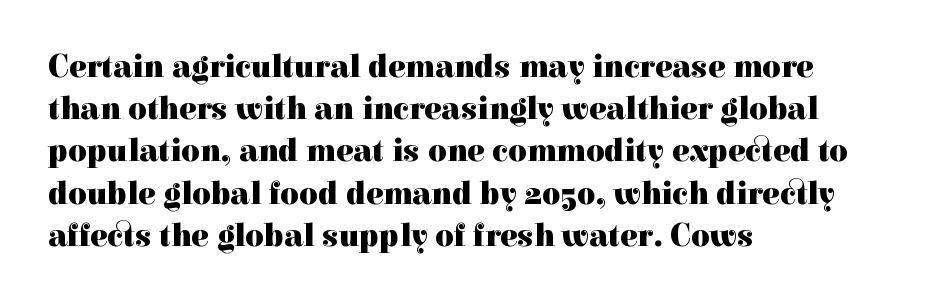
The image shows 32 px heavy serif type, upright; set left-aligned, normal line spacing (1.32x), normal letter spacing, not underlined; a medium x-height.
